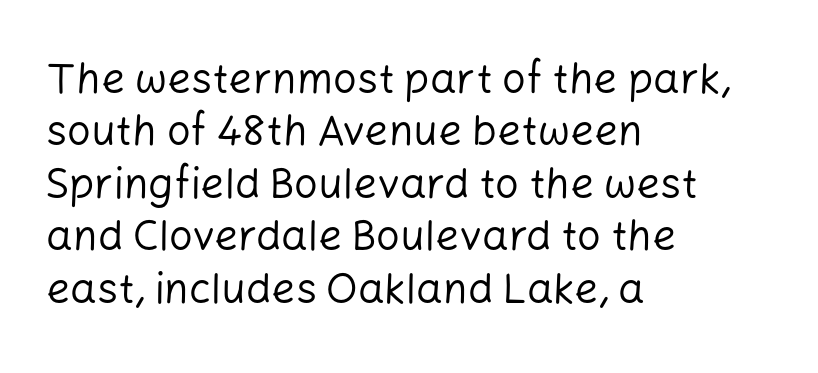
The image shows 42 px regular-weight sans-serif type, upright; set left-aligned, normal line spacing (1.25x), normal letter spacing, not underlined; low stroke contrast and a medium x-height.
